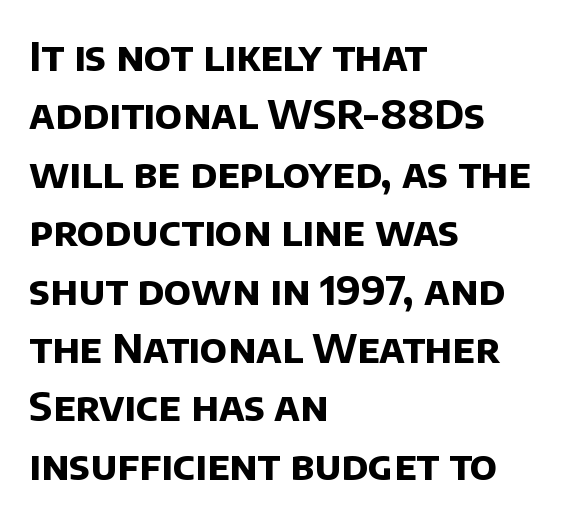
Q: Is the text bold? A: Yes.
Q: Is the typeface a serif or a sans-serif typeface? A: Sans-serif.
Q: Is the text underlined? A: No.
Q: How is the paragraph aligned? A: Left-aligned.
Q: Is the spacing between letters normal or unusually wide? A: Normal.
Q: Is the spacing between lines tight, normal or loose? A: Normal.
Q: Width (condensed, normal, or wide)? A: Normal.
Q: Stroke contrast? A: Low.
Q: x-height? A: Large.
Q: Monospaced? A: No.
